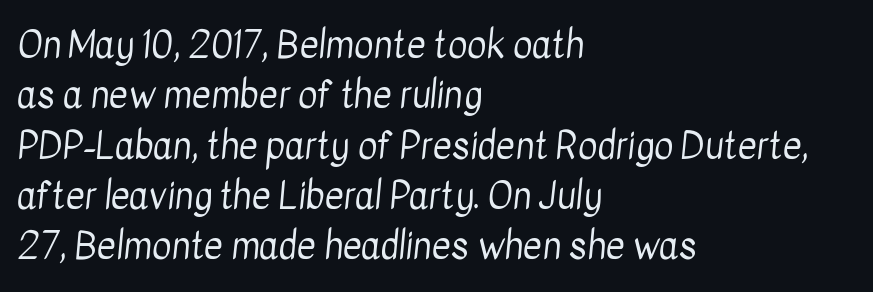
{"serif": "no", "bold": "no", "weight": "regular", "width": "condensed", "stroke_contrast": "low", "x_height": "medium", "monospaced": "no", "underline": "no", "align": "left", "line_spacing": "normal", "line_spacing_ratio": 1.36, "letter_spacing": "normal", "letter_spacing_em": 0.0, "glyph_px": 37}
